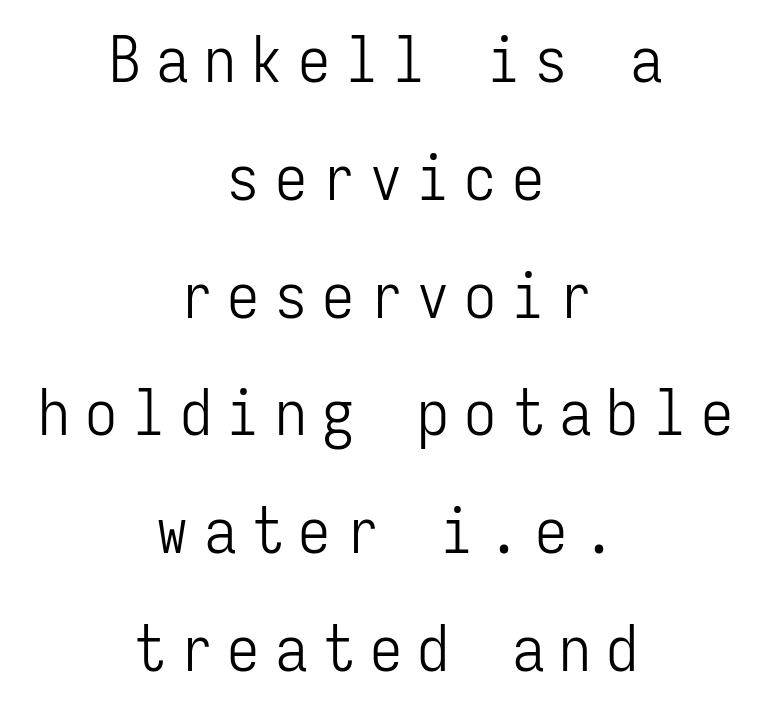
Stroke mass is kept to a normal reading level or below. Here the glyphs are tracked loosely, breaking word shapes into spaced letters. Horizontally, the lines are justified to the midpoint only. These lines were composed using upright roman letters. The space directly below the letters is spotless. These lines are composed in type without serifs.
